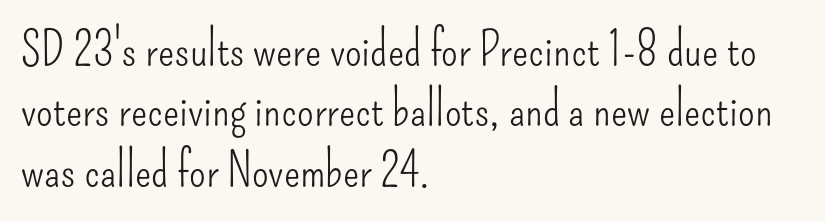
Q: Is the text bold? A: No.
Q: Is the text italic (slanted)? A: No, it is upright.
Q: Is the typeface a serif or a sans-serif typeface? A: Sans-serif.
Q: Is the text underlined? A: No.
Q: How is the paragraph aligned? A: Left-aligned.
Q: Is the spacing between letters normal or unusually wide? A: Normal.
Q: Is the spacing between lines tight, normal or loose? A: Normal.
Q: Width (condensed, normal, or wide)? A: Condensed.
Q: Stroke contrast? A: Low.
Q: x-height? A: Small.
Q: Monospaced? A: No.
